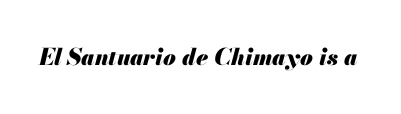
{"italic": "yes", "lean": "right", "slant_degrees": 13, "bold": "yes", "underline": "no", "letter_spacing": "normal", "letter_spacing_em": 0.0, "glyph_px": 23}
